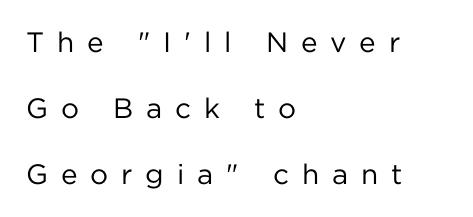
{"serif": "no", "italic": "no", "bold": "no", "weight": "regular", "width": "normal", "stroke_contrast": "low", "x_height": "medium", "monospaced": "no", "underline": "no", "align": "left", "line_spacing": "loose", "line_spacing_ratio": 2.36, "letter_spacing": "wide", "letter_spacing_em": 0.46, "glyph_px": 28}
